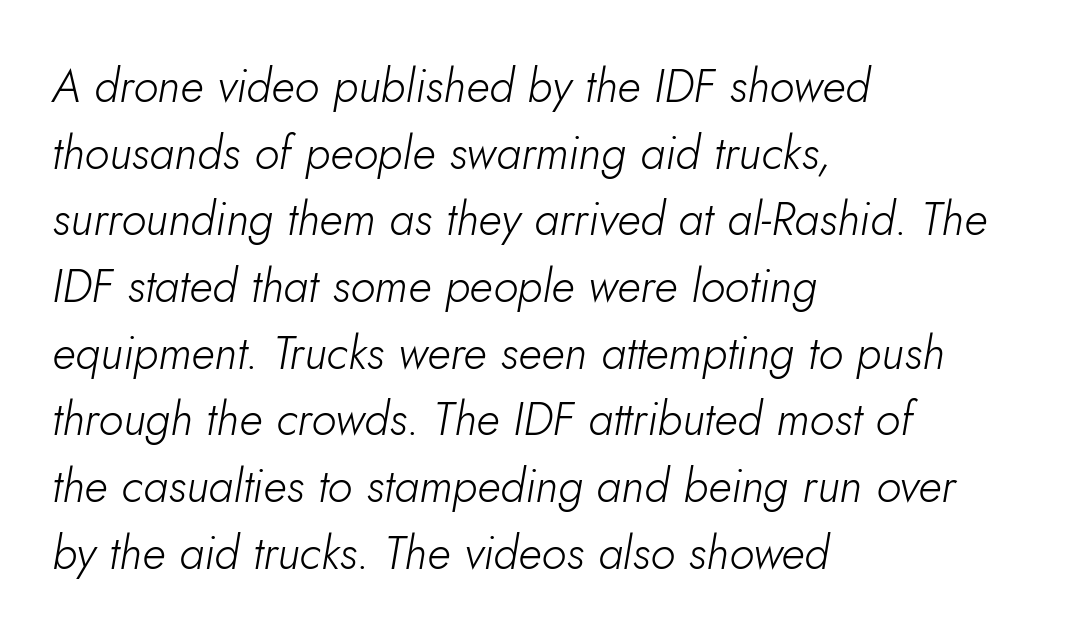
Q: Is the text bold? A: No.
Q: Is the text italic (slanted)? A: Yes, it leans right by about 5 degrees.
Q: Is the text underlined? A: No.
Q: How is the paragraph aligned? A: Left-aligned.
Q: Is the spacing between letters normal or unusually wide? A: Normal.
Q: Is the spacing between lines tight, normal or loose? A: Normal.
Q: Width (condensed, normal, or wide)? A: Normal.
Q: Stroke contrast? A: Low.
Q: x-height? A: Small.
Q: Monospaced? A: No.
